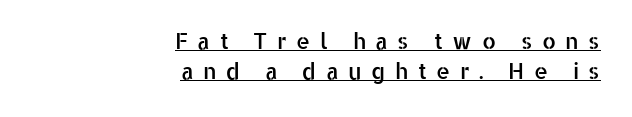
{"italic": "no", "underline": "yes", "align": "right", "line_spacing": "normal", "line_spacing_ratio": 1.35, "letter_spacing": "wide", "letter_spacing_em": 0.43, "glyph_px": 22}
